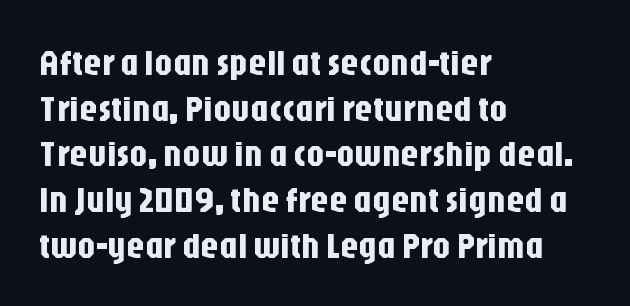
Posture: vertical. Grotesque or geometric, the face here clearly has no serifs. Glyph-to-glyph distance matches everyday printed text. Descenders are the only things crossing below the line. Note the varied advance widths — an 'i' is clearly narrower than an 'm'. Notice how descenders clear the ascenders below comfortably — that's standard leading.
